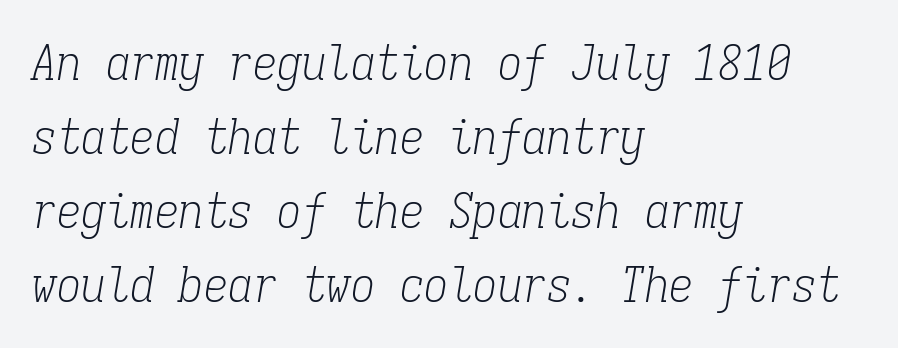
The paragraph has a hard left edge and a soft right edge. Is the stroke heavy? The answer is a plain regular-or-lighter. The face used here has a pronounced slope to its letters. Words appear dense and cohesive because spacing is normal. Evenly set lines give the paragraph a standard silhouette.
